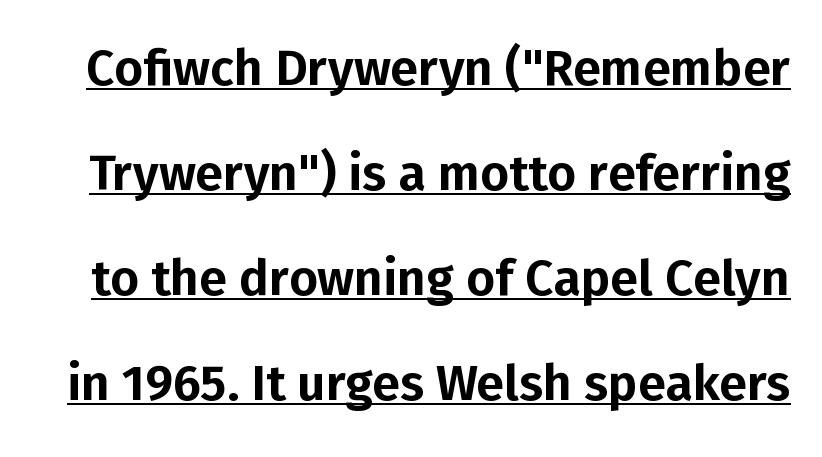
{"serif": "no", "italic": "no", "width": "normal", "stroke_contrast": "low", "x_height": "medium", "monospaced": "no", "underline": "yes", "line_spacing": "loose", "line_spacing_ratio": 2.1, "letter_spacing": "normal", "letter_spacing_em": 0.0, "glyph_px": 50}
